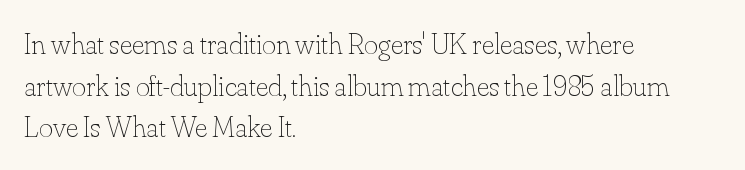
The passage shown stacks its lines at a standard gap. The area under the type is left untouched. Think of a printed novel: that variable character pitch is what you see here. Spacing between characters is what you'd get straight out of the box.
